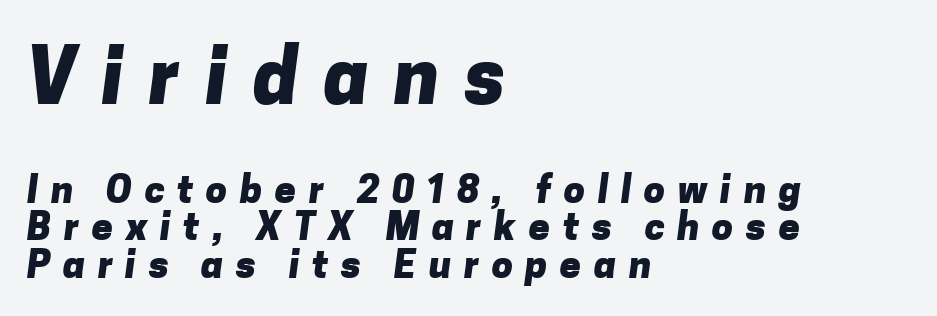
{"serif": "no", "bold": "yes", "weight": "heavy", "width": "normal", "stroke_contrast": "low", "x_height": "medium", "monospaced": "no", "underline": "no", "align": "left", "line_spacing": "tight", "line_spacing_ratio": 0.99, "letter_spacing": "wide", "letter_spacing_em": 0.33, "larger_block": "first", "size_ratio": 2.03, "glyph_px": 77}
